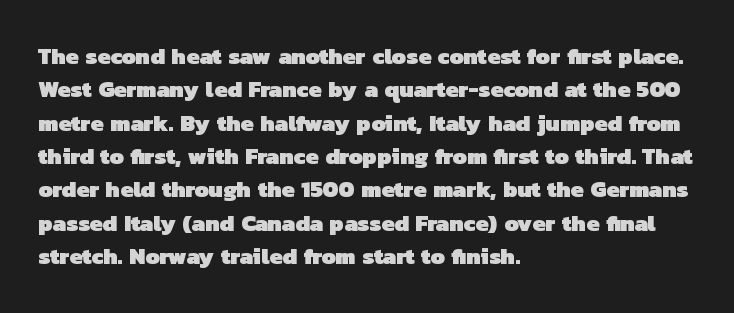
{"bold": "yes", "underline": "no", "align": "left", "line_spacing": "normal", "line_spacing_ratio": 1.45, "letter_spacing": "normal", "letter_spacing_em": 0.0, "glyph_px": 23}
